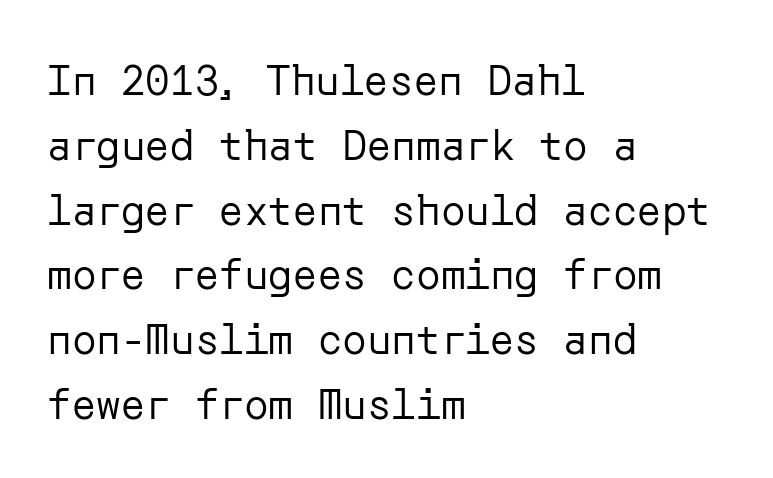
The image shows 41 px regular-weight sans-serif type, upright; set left-aligned, normal line spacing (1.58x), normal letter spacing, not underlined; low stroke contrast and a medium x-height.
